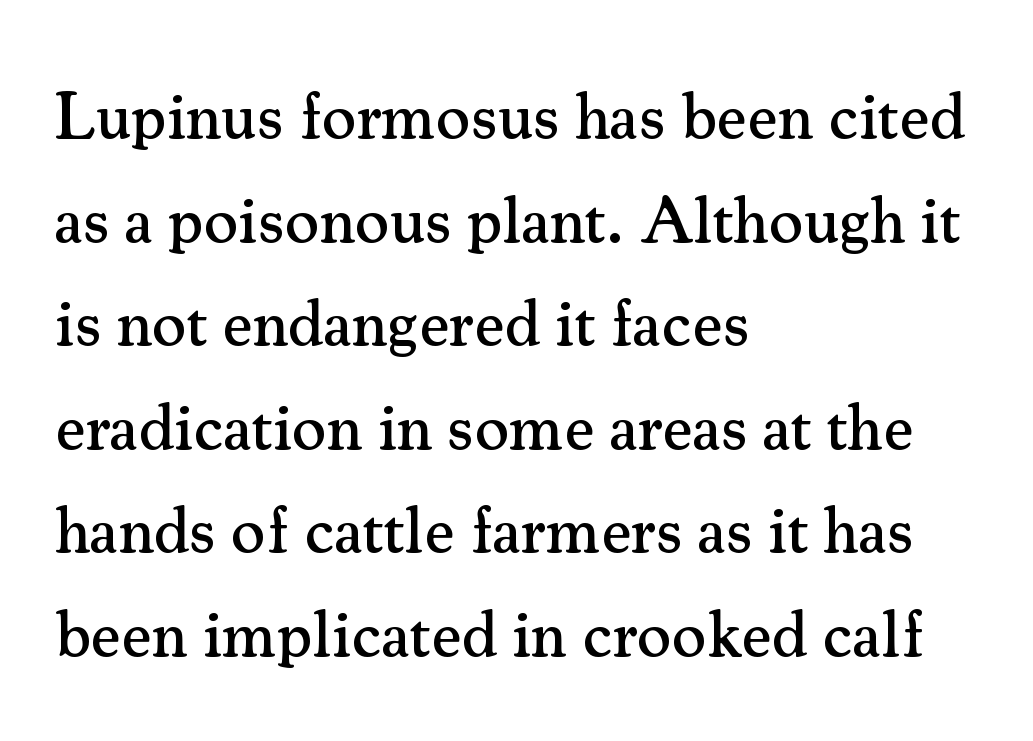
The image shows 66 px serif type, upright; set left-aligned, normal line spacing (1.57x), normal letter spacing, not underlined; medium stroke contrast and a small x-height.
